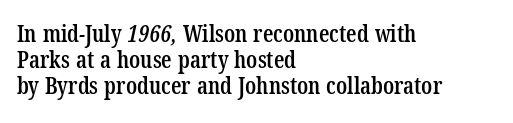
Q: Is the text bold? A: Semi-bold.
Q: Is the text underlined? A: No.
Q: How is the paragraph aligned? A: Left-aligned.
Q: Is the spacing between letters normal or unusually wide? A: Normal.
Q: Is the spacing between lines tight, normal or loose? A: Tight.
